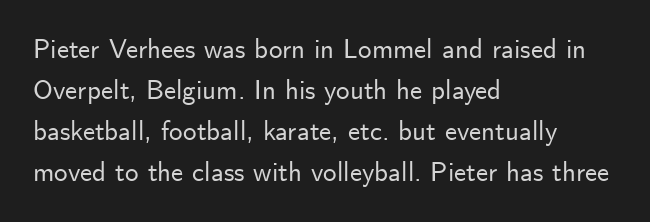
The image shows 27 px text type, upright; set left-aligned, normal line spacing (1.52x), normal letter spacing, not underlined.
